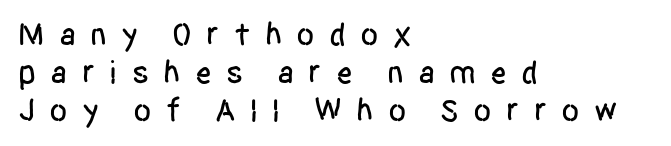
Q: Is the text italic (slanted)? A: No, it is upright.
Q: Is the typeface a serif or a sans-serif typeface? A: Sans-serif.
Q: Is the text underlined? A: No.
Q: How is the paragraph aligned? A: Left-aligned.
Q: Is the spacing between letters normal or unusually wide? A: Unusually wide.
Q: Is the spacing between lines tight, normal or loose? A: Tight.
Q: Width (condensed, normal, or wide)? A: Condensed.
Q: Stroke contrast? A: Low.
Q: x-height? A: Large.
Q: Monospaced? A: No.
